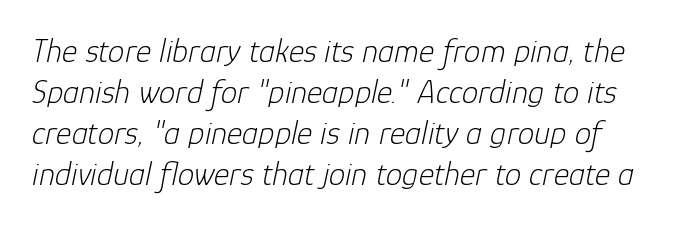
Q: Is the text bold? A: No.
Q: Is the text italic (slanted)? A: Yes, it leans right by about 12 degrees.
Q: Is the text underlined? A: No.
Q: Is the spacing between letters normal or unusually wide? A: Normal.
Q: Width (condensed, normal, or wide)? A: Normal.
Q: Stroke contrast? A: Low.
Q: x-height? A: Medium.
Q: Monospaced? A: No.
